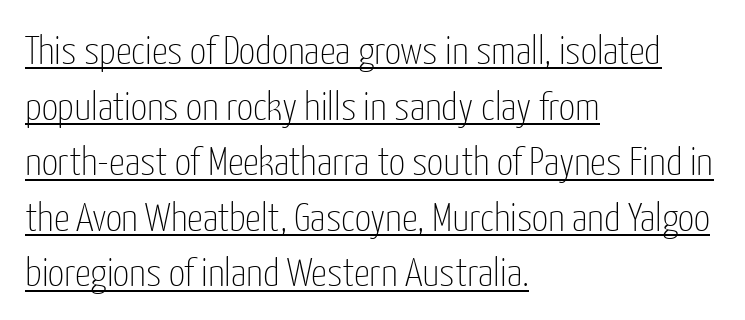
Q: Is the text bold? A: No.
Q: Is the text italic (slanted)? A: No, it is upright.
Q: Is the typeface a serif or a sans-serif typeface? A: Sans-serif.
Q: Is the text underlined? A: Yes.
Q: How is the paragraph aligned? A: Left-aligned.
Q: Is the spacing between letters normal or unusually wide? A: Normal.
Q: Is the spacing between lines tight, normal or loose? A: Normal.
Q: Width (condensed, normal, or wide)? A: Condensed.
Q: Stroke contrast? A: Low.
Q: x-height? A: Medium.
Q: Monospaced? A: No.
